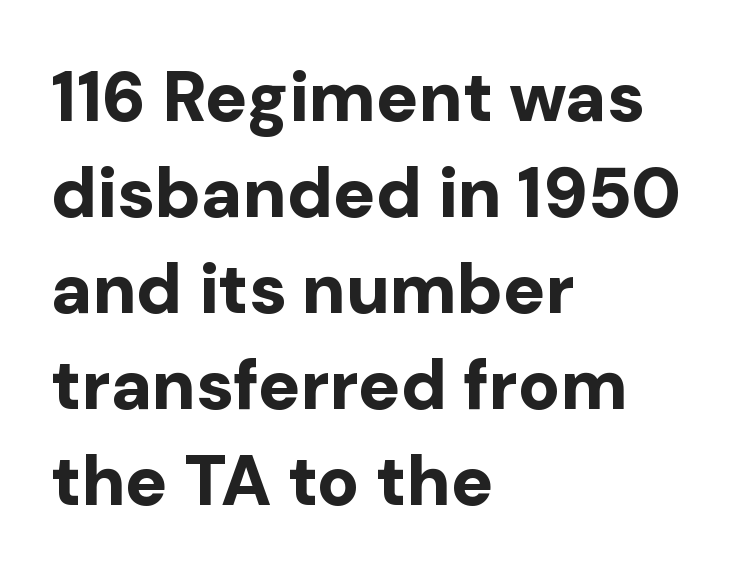
{"serif": "no", "italic": "no", "bold": "yes", "weight": "bold", "width": "normal", "stroke_contrast": "low", "x_height": "medium", "monospaced": "no", "underline": "no", "align": "left", "line_spacing": "normal", "line_spacing_ratio": 1.37, "letter_spacing": "normal", "letter_spacing_em": 0.0, "glyph_px": 70}
